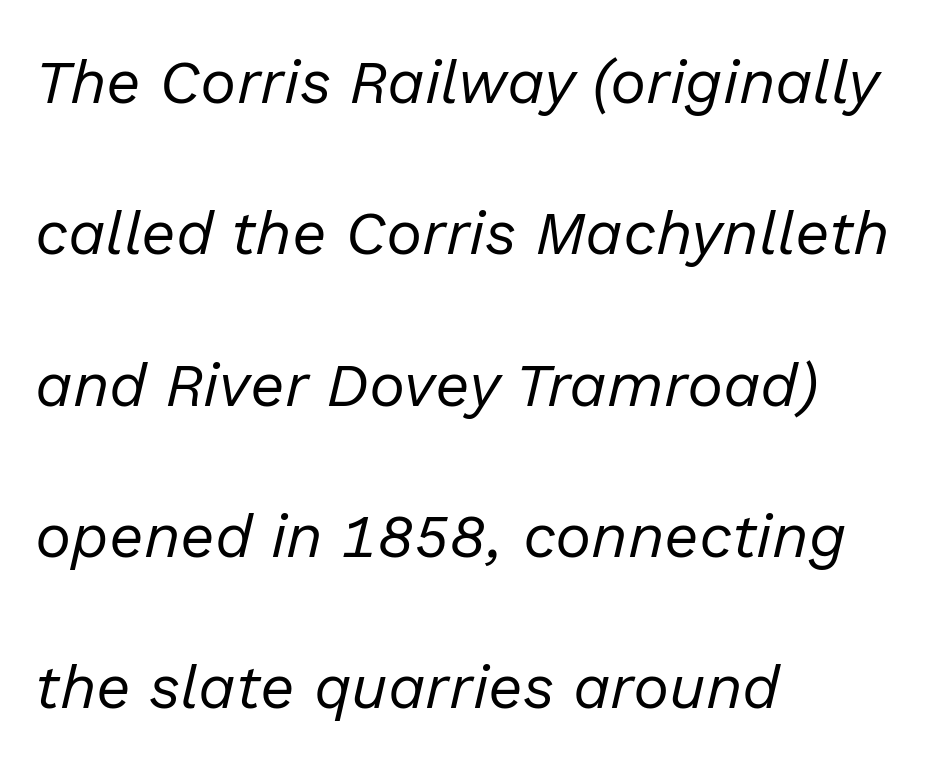
Q: Is the text bold? A: No.
Q: Is the text italic (slanted)? A: Yes, it leans right by about 13 degrees.
Q: Is the text underlined? A: No.
Q: How is the paragraph aligned? A: Left-aligned.
Q: Is the spacing between letters normal or unusually wide? A: Normal.
Q: Is the spacing between lines tight, normal or loose? A: Loose.
Q: Width (condensed, normal, or wide)? A: Normal.
Q: Stroke contrast? A: Low.
Q: x-height? A: Medium.
Q: Monospaced? A: No.
